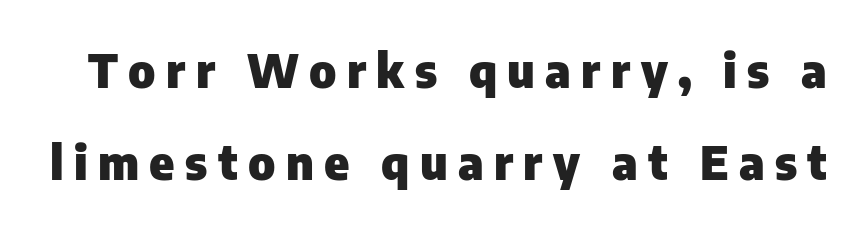
What kind of face is this? One without serifs — a sans. It's the straight-up-and-down kind of type. The designer dialed line spacing up above the default. Descenders hang freely into open space. This is heavy type, rendered in bold.
